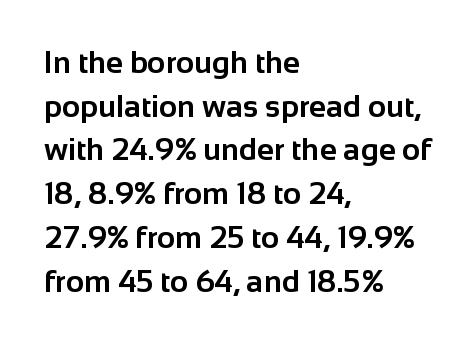
One-word summary of the alignment: left. Bare-footed words on every line. Here the glyphs are tracked normally, forming tight word shapes. A typesetter would call this proportional, since set widths differ per character.
